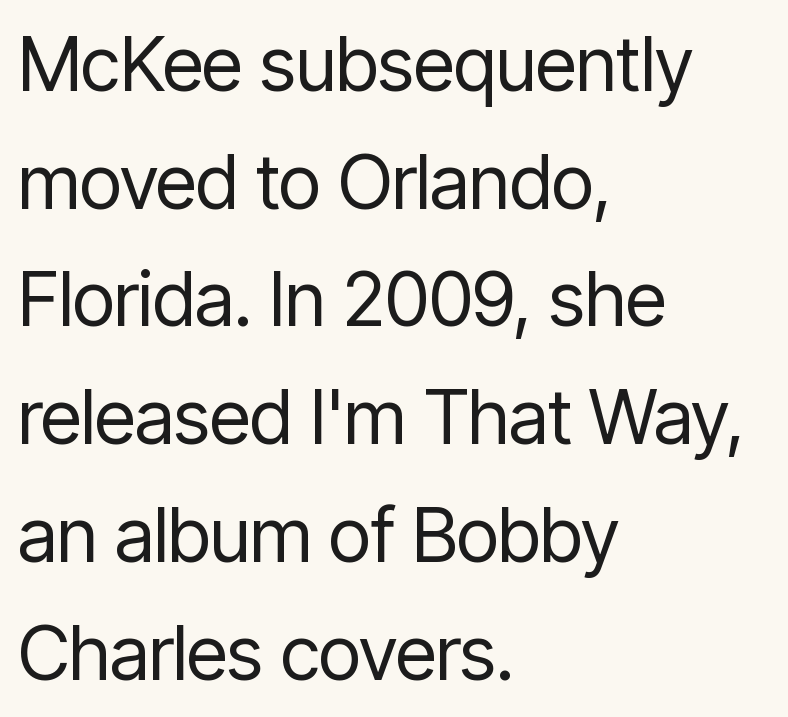
{"serif": "no", "italic": "no", "bold": "no", "weight": "regular", "width": "condensed", "stroke_contrast": "low", "x_height": "medium", "monospaced": "no", "underline": "no", "align": "left", "line_spacing": "normal", "line_spacing_ratio": 1.57, "letter_spacing": "normal", "letter_spacing_em": 0.0, "glyph_px": 75}
